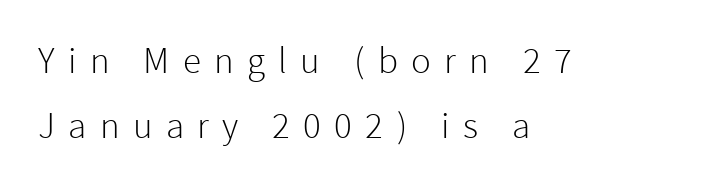
The image shows 37 px light sans-serif type, upright; set left-aligned, line spacing 1.77x, unusually wide letter spacing (+0.36 em), not underlined; low stroke contrast and a medium x-height.
